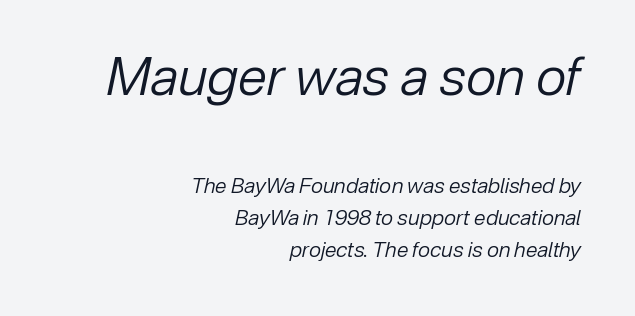
The face used here is rendered with its standard letterfit. In terms of posture, this sample is oblique. This reads as an unemphasized weight, regular at the heaviest. The zone under the glyphs is completely vacant.
